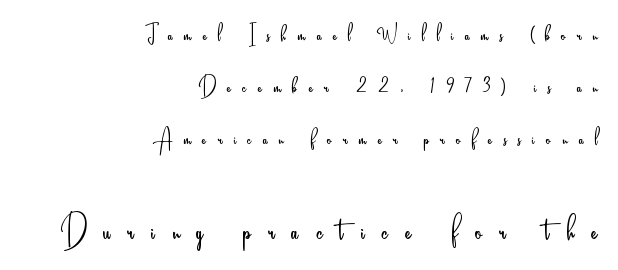
{"serif": "no", "bold": "no", "weight": "light", "width": "condensed", "stroke_contrast": "low", "x_height": "small", "monospaced": "no", "underline": "no", "align": "right", "line_spacing_ratio": 1.85, "letter_spacing": "wide", "letter_spacing_em": 0.41, "larger_block": "second", "size_ratio": 1.5, "glyph_px": 42}
